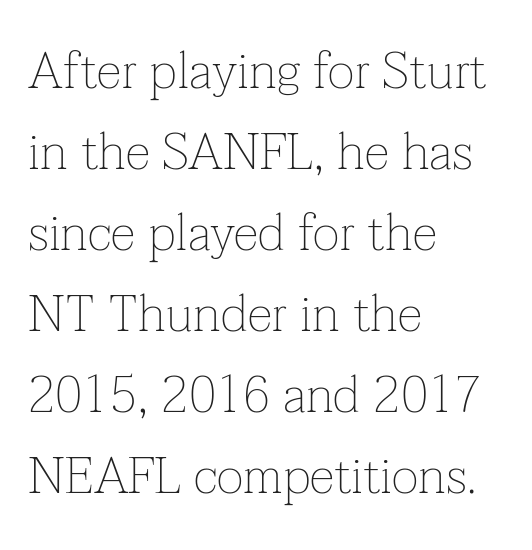
Q: Is the text bold? A: No.
Q: Is the text italic (slanted)? A: No, it is upright.
Q: Is the typeface a serif or a sans-serif typeface? A: Serif.
Q: Is the text underlined? A: No.
Q: How is the paragraph aligned? A: Left-aligned.
Q: Is the spacing between letters normal or unusually wide? A: Normal.
Q: Is the spacing between lines tight, normal or loose? A: Normal.
Q: Width (condensed, normal, or wide)? A: Normal.
Q: Stroke contrast? A: Low.
Q: x-height? A: Medium.
Q: Monospaced? A: No.
